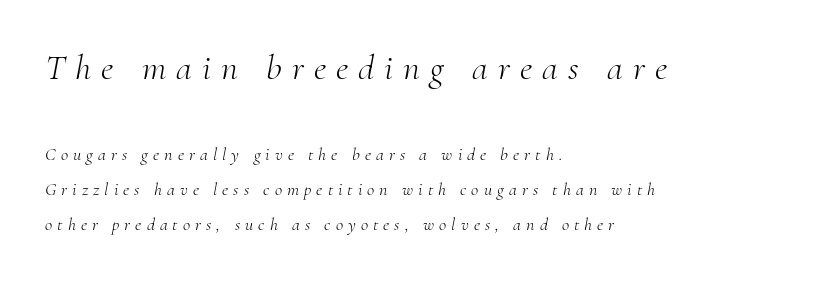
The image shows 36 px light serif type, italic (leaning right); set left-aligned, loose line spacing (1.93x), unusually wide letter spacing (+0.28 em), not underlined; the first (top) block is 2.0x larger; medium stroke contrast and a small x-height.
